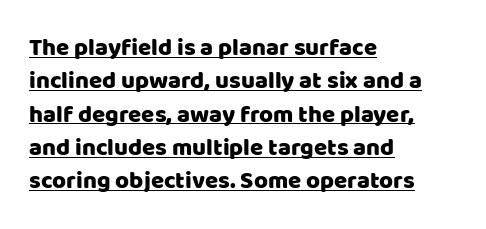
The image shows 24 px text type, upright; set left-aligned, normal line spacing (1.39x), normal letter spacing, underlined.
